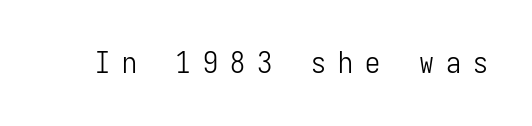
Q: Is the text bold? A: No.
Q: Is the text italic (slanted)? A: No, it is upright.
Q: Is the typeface a serif or a sans-serif typeface? A: Sans-serif.
Q: Is the text underlined? A: No.
Q: Is the spacing between letters normal or unusually wide? A: Unusually wide.
Q: Width (condensed, normal, or wide)? A: Condensed.
Q: Stroke contrast? A: Low.
Q: x-height? A: Medium.
Q: Monospaced? A: Yes.
